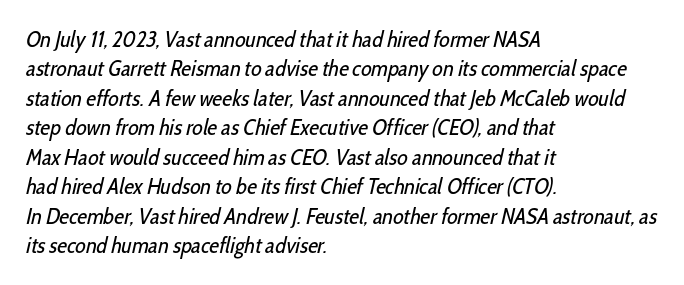
{"bold": "no", "underline": "no", "align": "left", "line_spacing": "normal", "line_spacing_ratio": 1.34, "letter_spacing": "normal", "letter_spacing_em": 0.0, "glyph_px": 22}
